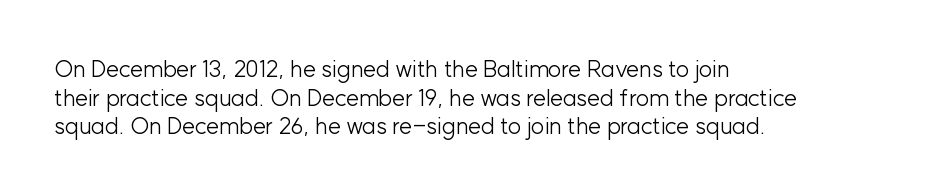
The image shows 23 px text type, upright; set left-aligned, line spacing 1.24x, normal letter spacing, not underlined.
